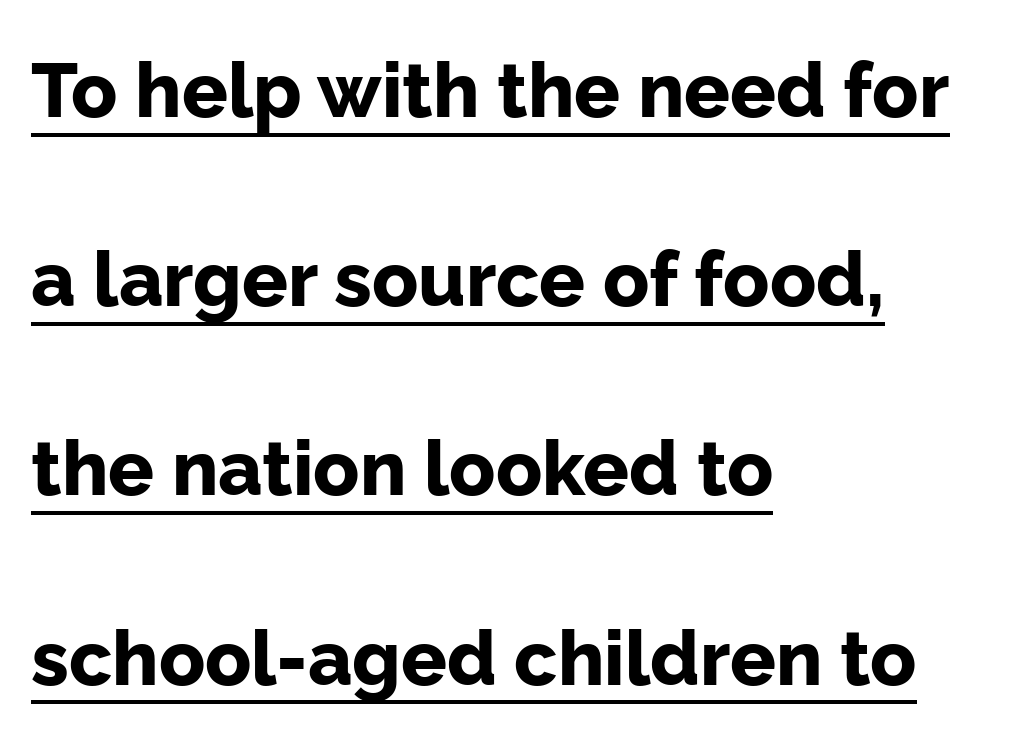
The image shows 76 px bold sans-serif type, upright; set left-aligned, loose line spacing (2.49x), normal letter spacing, underlined; low stroke contrast and a medium x-height.
